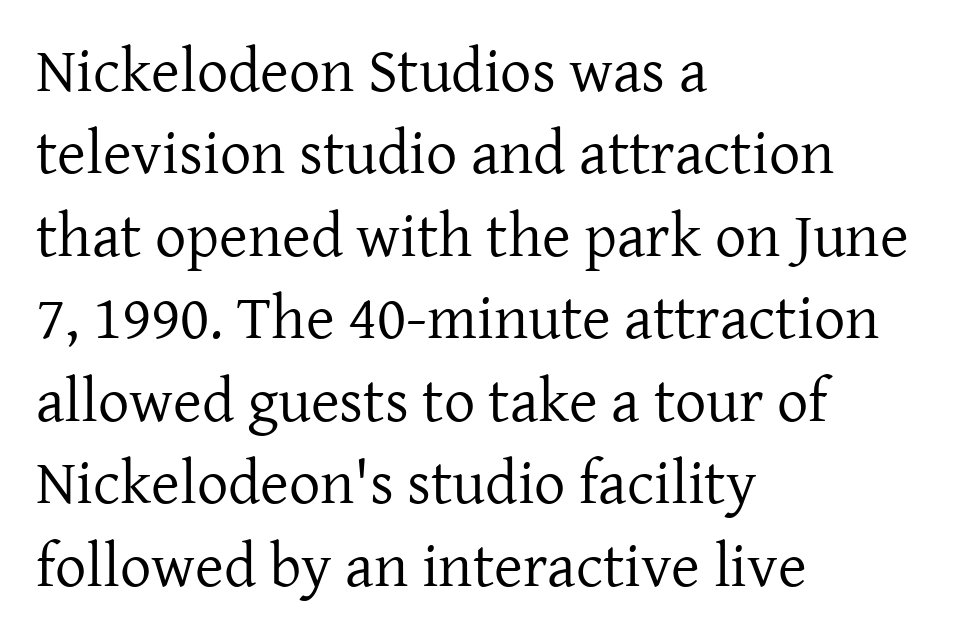
Honestly, there is no underline to notice here at all. Is this a fixed-width face? No — the glyphs have proportional, varying widths. A typesetter would call this leading conventional body-copy spacing. Letterform terminals end in serifs throughout the passage. This rendering leaves character spacing at its baseline value. Alignment: flush left.
